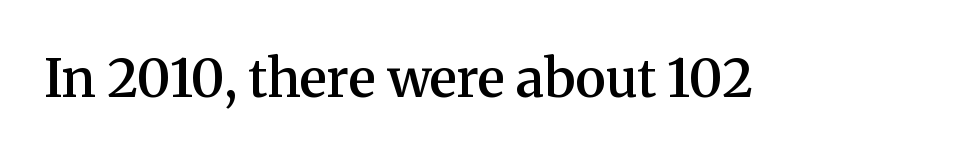
The image shows 53 px semibold serif type, upright; set normal letter spacing, not underlined; medium stroke contrast and a medium x-height.
